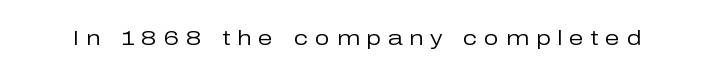
Stem width sits at or under what a default text font uses. The letterforms stand isolated, each surrounded by extra space. Characters remain perfectly vertical along every line. Type without underlining.
